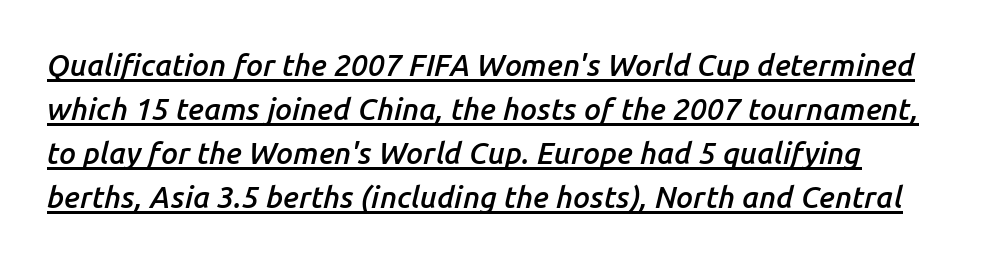
{"italic": "yes", "lean": "right", "slant_degrees": 14, "bold": "semi", "weight": "semibold", "width": "normal", "stroke_contrast": "low", "x_height": "medium", "monospaced": "no", "underline": "yes", "line_spacing": "normal", "line_spacing_ratio": 1.47, "letter_spacing": "normal", "letter_spacing_em": 0.0, "glyph_px": 30}
